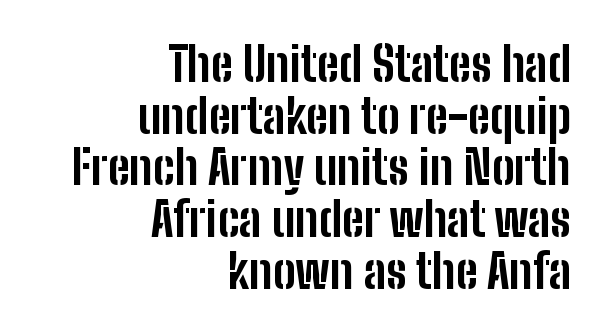
{"serif": "no", "italic": "no", "bold": "yes", "weight": "bold", "width": "condensed", "stroke_contrast": "low", "x_height": "medium", "monospaced": "no", "underline": "no", "align": "right", "line_spacing": "tight", "line_spacing_ratio": 1.1, "letter_spacing": "normal", "letter_spacing_em": 0.0, "glyph_px": 47}
